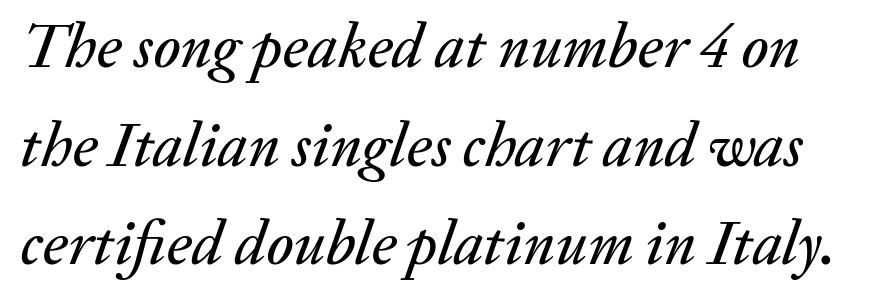
Q: Is the text italic (slanted)? A: Yes, it leans right by about 20 degrees.
Q: Is the text underlined? A: No.
Q: Is the spacing between letters normal or unusually wide? A: Normal.
Q: Is the spacing between lines tight, normal or loose? A: Normal.
Q: Width (condensed, normal, or wide)? A: Normal.
Q: Stroke contrast? A: Medium.
Q: x-height? A: Medium.
Q: Monospaced? A: No.
